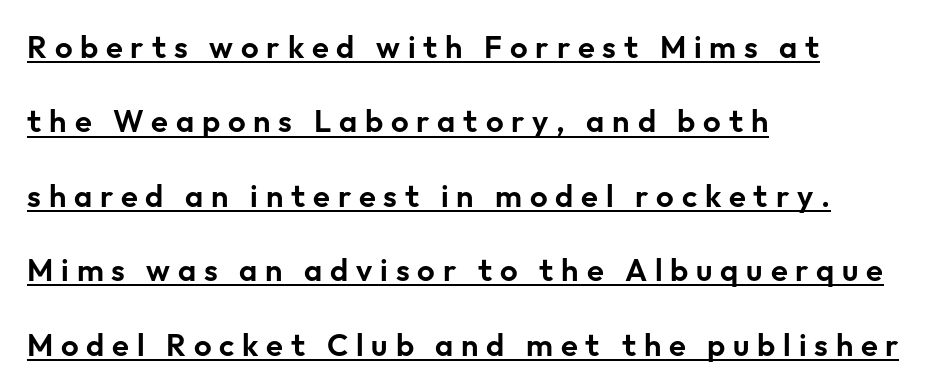
Inter-character spacing is expanded well beyond the font's built-in metrics. What decoration does the sample have? An underline. Caption: multi-line text, flush left, ragged right. What kind of face is this? One without serifs — a sans. A typesetter would call this proportional, since set widths differ per character. The letters stand upright; this is a roman face.
